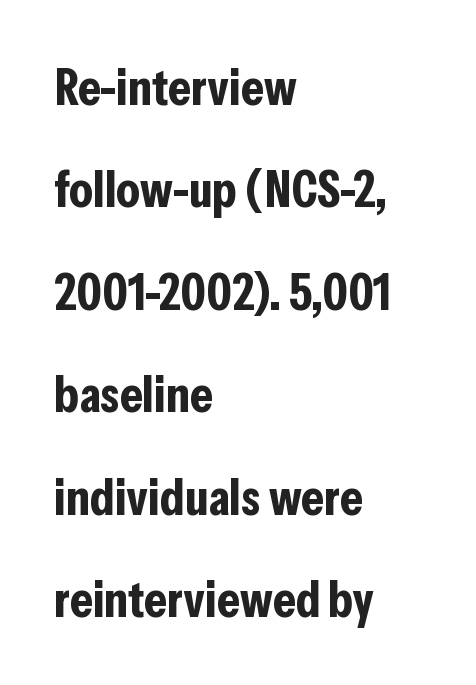
The image shows 52 px bold, condensed sans-serif type, upright; set left-aligned, loose line spacing (1.97x), normal letter spacing, not underlined; low stroke contrast and a medium x-height.
